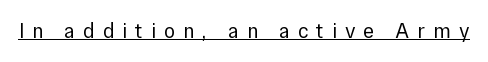
The image shows 21 px text type, upright; set unusually wide letter spacing (+0.38 em), underlined.
